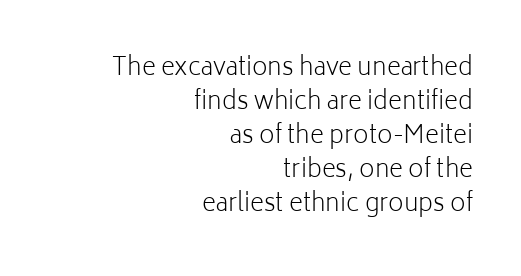
Nobody touched the tracking dial on this one. Beneath every word, the page is bare. The axis of the letterforms is exactly vertical. Students, observe: this is what conventionally led text looks like.
